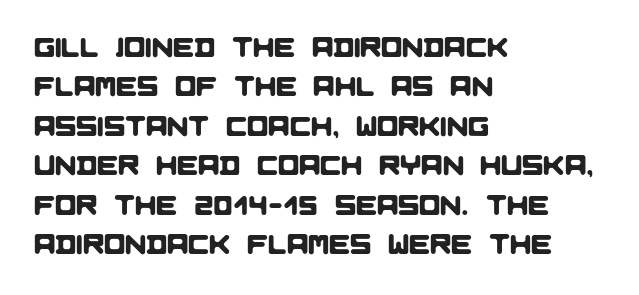
The image shows 28 px sans-serif type; set left-aligned, normal line spacing (1.41x), normal letter spacing, not underlined; low stroke contrast and a large x-height.
